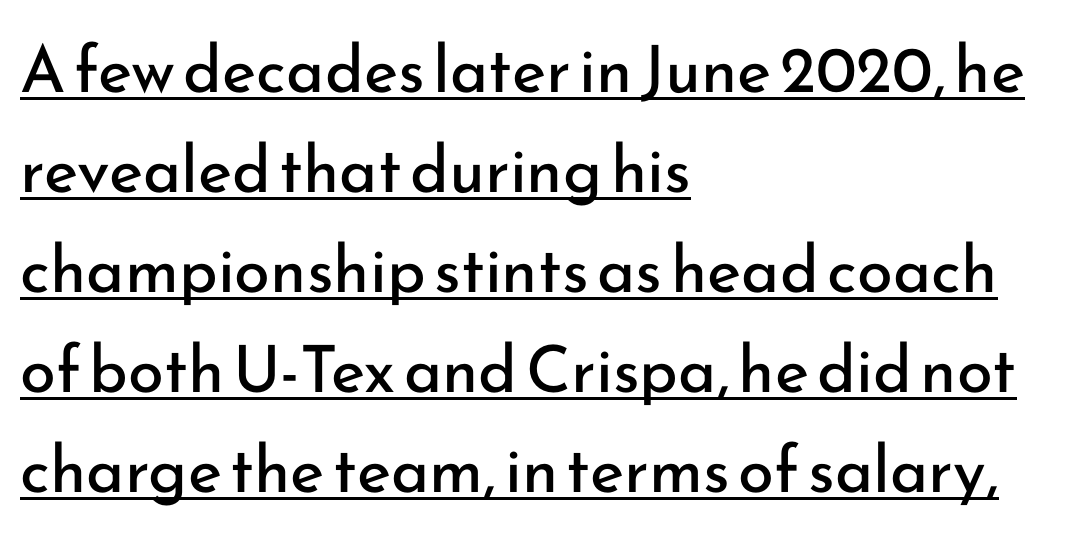
Q: Is the text bold? A: No.
Q: Is the text italic (slanted)? A: No, it is upright.
Q: Is the typeface a serif or a sans-serif typeface? A: Sans-serif.
Q: Is the text underlined? A: Yes.
Q: How is the paragraph aligned? A: Left-aligned.
Q: Is the spacing between letters normal or unusually wide? A: Normal.
Q: Is the spacing between lines tight, normal or loose? A: Normal.
Q: Width (condensed, normal, or wide)? A: Normal.
Q: Stroke contrast? A: Low.
Q: x-height? A: Small.
Q: Monospaced? A: No.
